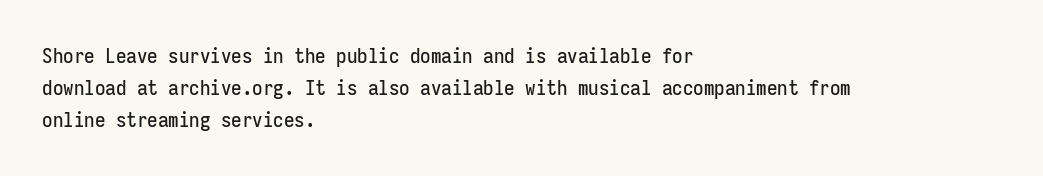
{"italic": "no", "underline": "no", "align": "left", "line_spacing": "normal", "line_spacing_ratio": 1.53, "letter_spacing": "normal", "letter_spacing_em": 0.0, "glyph_px": 21}
